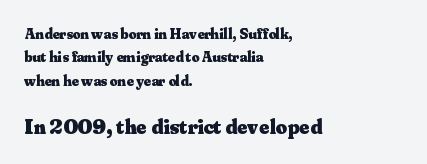
Q: Is the text bold? A: Yes.
Q: Is the text italic (slanted)? A: No, it is upright.
Q: Is the text underlined? A: No.
Q: How is the paragraph aligned? A: Left-aligned.
Q: Is the spacing between letters normal or unusually wide? A: Normal.
Q: Is the spacing between lines tight, normal or loose? A: Normal.
Q: Which block of text is set in a larger size, the first (top) or the second (bottom)? A: The second (bottom) one.
